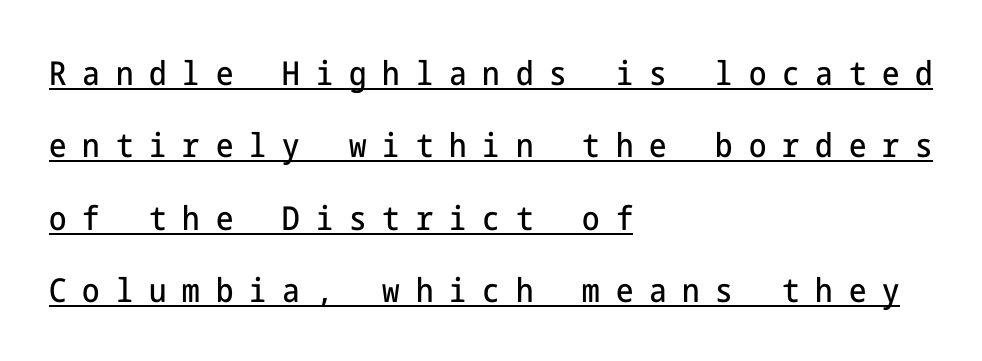
Q: Is the text italic (slanted)? A: No, it is upright.
Q: Is the typeface a serif or a sans-serif typeface? A: Sans-serif.
Q: Is the text underlined? A: Yes.
Q: How is the paragraph aligned? A: Left-aligned.
Q: Is the spacing between letters normal or unusually wide? A: Unusually wide.
Q: Is the spacing between lines tight, normal or loose? A: Loose.
Q: Width (condensed, normal, or wide)? A: Condensed.
Q: Stroke contrast? A: Low.
Q: x-height? A: Medium.
